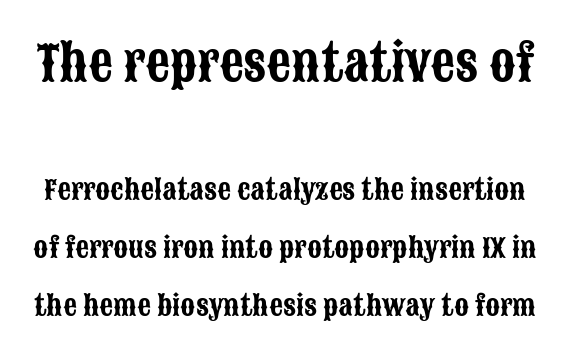
The image shows 48 px condensed sans-serif type, upright; set loose line spacing (2.14x), normal letter spacing, not underlined; the first (top) block is 1.78x larger; low stroke contrast and a large x-height.
